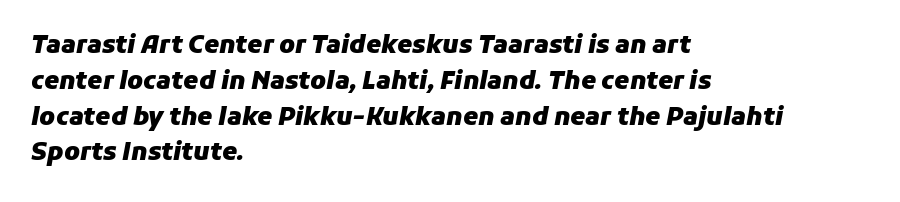
{"italic": "yes", "lean": "right", "slant_degrees": 11, "bold": "yes", "underline": "no", "align": "left", "line_spacing": "normal", "line_spacing_ratio": 1.49, "letter_spacing": "normal", "letter_spacing_em": 0.0, "glyph_px": 24}
